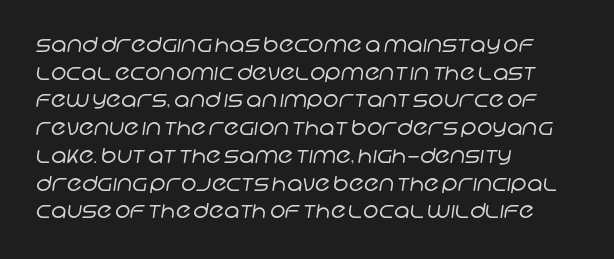
Q: Is the text bold? A: No.
Q: Is the text underlined? A: No.
Q: How is the paragraph aligned? A: Left-aligned.
Q: Is the spacing between letters normal or unusually wide? A: Normal.
Q: Is the spacing between lines tight, normal or loose? A: Normal.
